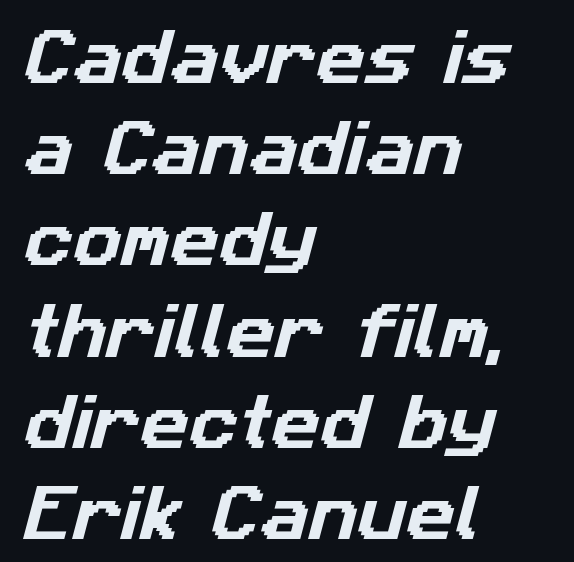
{"serif": "no", "width": "normal", "stroke_contrast": "low", "x_height": "medium", "monospaced": "no", "underline": "no", "align": "left", "line_spacing": "normal", "line_spacing_ratio": 1.52, "letter_spacing": "normal", "letter_spacing_em": 0.0, "glyph_px": 60}
